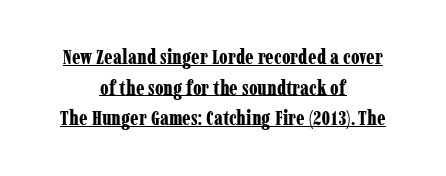
The image shows 20 px bold type, upright; set centered, normal line spacing (1.53x), normal letter spacing, underlined.
